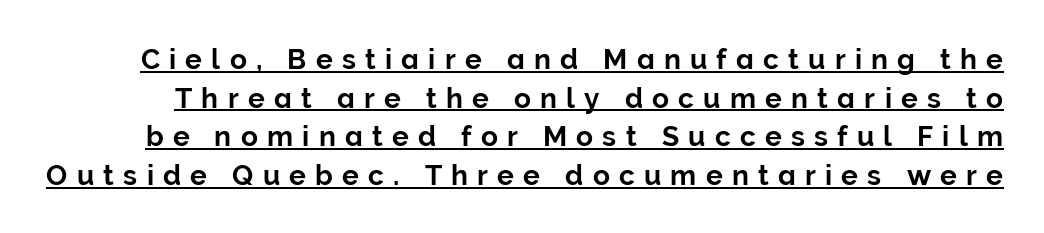
{"serif": "no", "italic": "no", "width": "normal", "stroke_contrast": "low", "x_height": "medium", "monospaced": "no", "underline": "yes", "line_spacing": "normal", "line_spacing_ratio": 1.38, "letter_spacing": "wide", "letter_spacing_em": 0.33, "glyph_px": 28}
